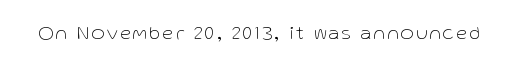
{"italic": "no", "bold": "no", "underline": "no", "glyph_px": 20}
